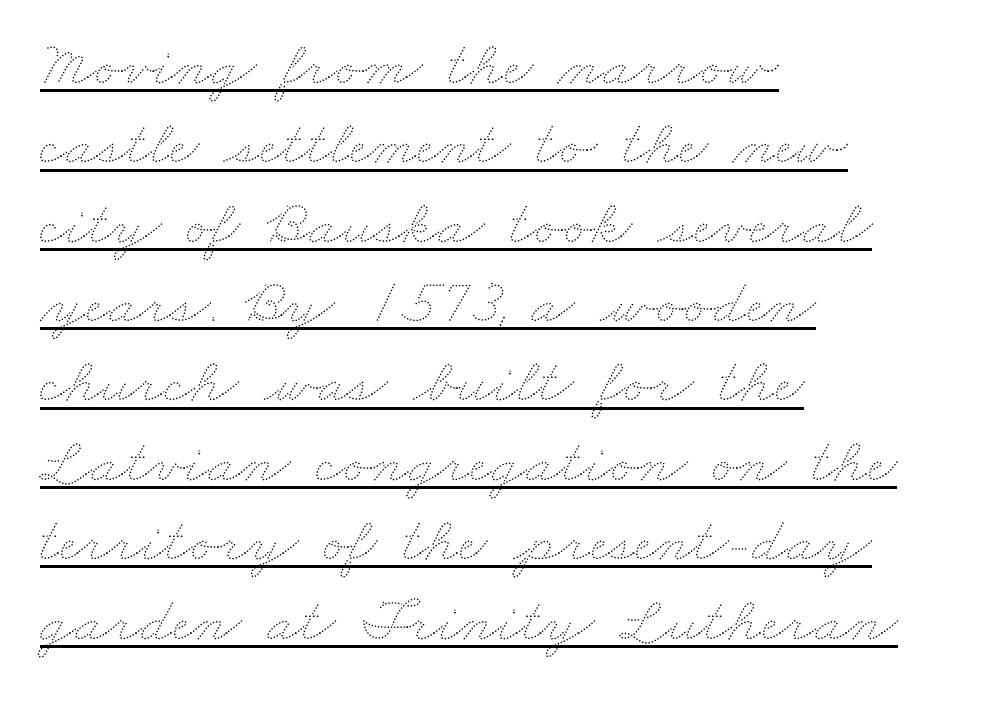
Q: Is the text bold? A: No.
Q: Is the text underlined? A: Yes.
Q: How is the paragraph aligned? A: Left-aligned.
Q: Is the spacing between letters normal or unusually wide? A: Normal.
Q: Width (condensed, normal, or wide)? A: Wide.
Q: Stroke contrast? A: Medium.
Q: x-height? A: Small.
Q: Monospaced? A: No.
